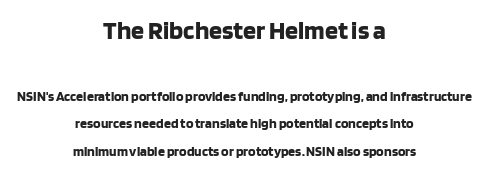
The image shows 26 px bold type, upright; set centered, loose line spacing (1.96x), normal letter spacing, not underlined; the first (top) block is 1.86x larger.
